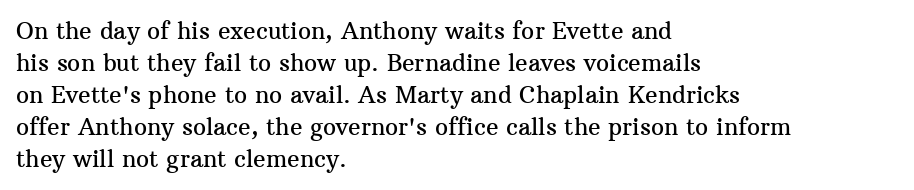
The image shows 23 px text type, upright; set left-aligned, normal line spacing (1.39x), normal letter spacing, not underlined.
